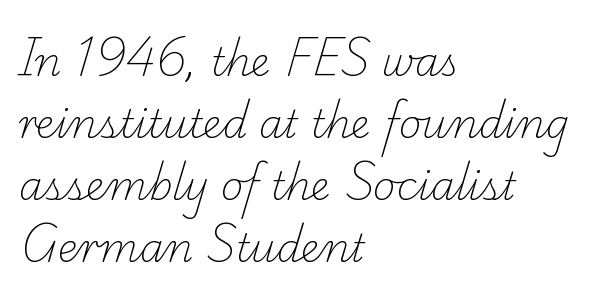
The image shows 39 px light serif type; set left-aligned, normal line spacing (1.59x), normal letter spacing, not underlined; low stroke contrast and a small x-height.
